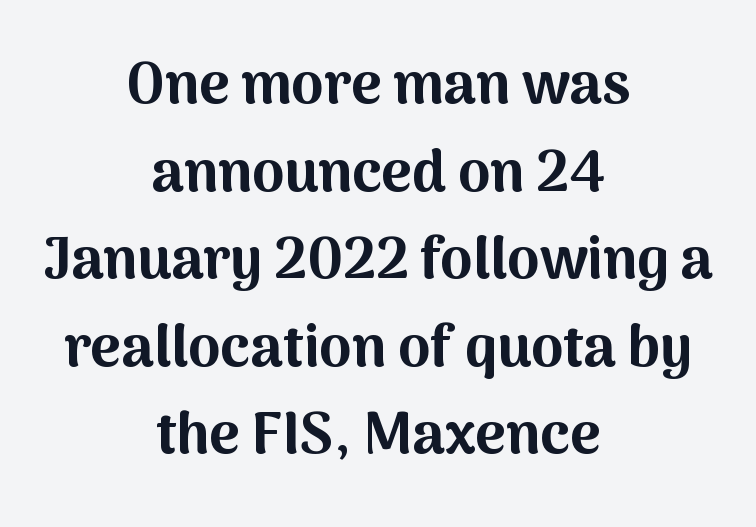
The image shows 58 px bold sans-serif type, upright; set centered, normal line spacing (1.51x), normal letter spacing, not underlined; medium stroke contrast and a medium x-height.
